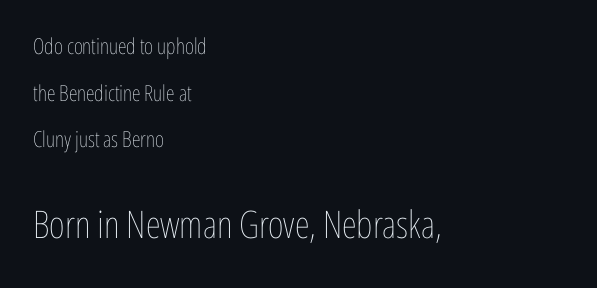
{"italic": "no", "bold": "no", "weight": "thin", "width": "condensed", "stroke_contrast": "low", "x_height": "medium", "monospaced": "no", "underline": "no", "align": "left", "line_spacing": "loose", "line_spacing_ratio": 2.12, "letter_spacing": "normal", "letter_spacing_em": 0.0, "larger_block": "second", "size_ratio": 1.73, "glyph_px": 38}
